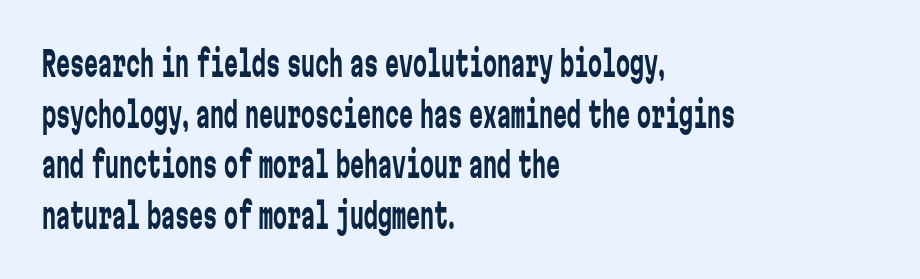
Notice how descenders clear the ascenders below comfortably — that's standard leading. The font is comparable to plain body text, perhaps lighter. Think of a typewriter: that constant character pitch is what you see here. This rendering uses left alignment, leaving the right contour irregular. Underline: absent.
